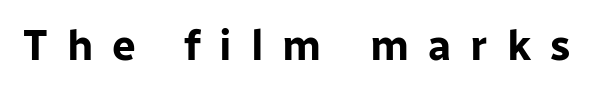
{"serif": "no", "italic": "no", "bold": "yes", "weight": "bold", "width": "normal", "stroke_contrast": "low", "x_height": "medium", "monospaced": "no", "underline": "no", "letter_spacing": "wide", "letter_spacing_em": 0.45, "glyph_px": 42}
